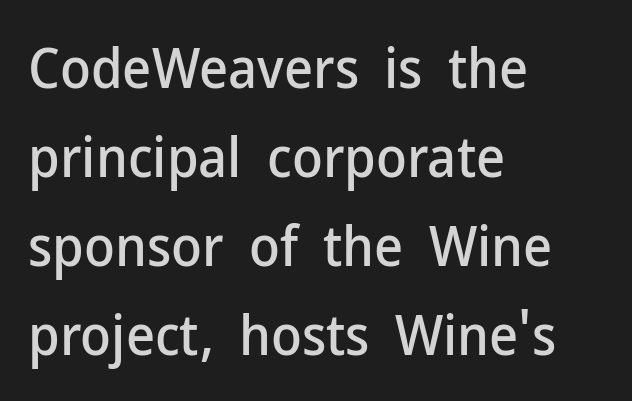
The image shows 56 px sans-serif type, upright; set left-aligned, normal line spacing (1.59x), normal letter spacing, not underlined; low stroke contrast and a medium x-height.
